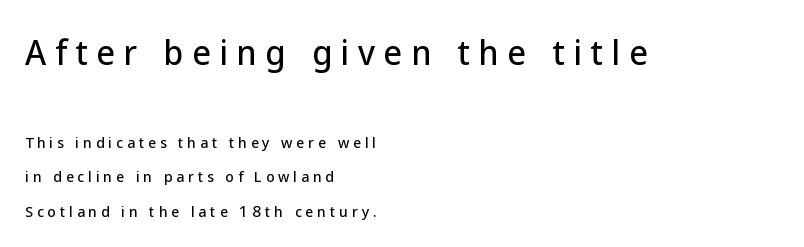
Q: Is the text italic (slanted)? A: No, it is upright.
Q: Is the typeface a serif or a sans-serif typeface? A: Sans-serif.
Q: Is the text underlined? A: No.
Q: How is the paragraph aligned? A: Left-aligned.
Q: Is the spacing between letters normal or unusually wide? A: Unusually wide.
Q: Is the spacing between lines tight, normal or loose? A: Loose.
Q: Which block of text is set in a larger size, the first (top) or the second (bottom)? A: The first (top) one.
Q: Width (condensed, normal, or wide)? A: Normal.
Q: Stroke contrast? A: Low.
Q: x-height? A: Medium.
Q: Monospaced? A: No.
